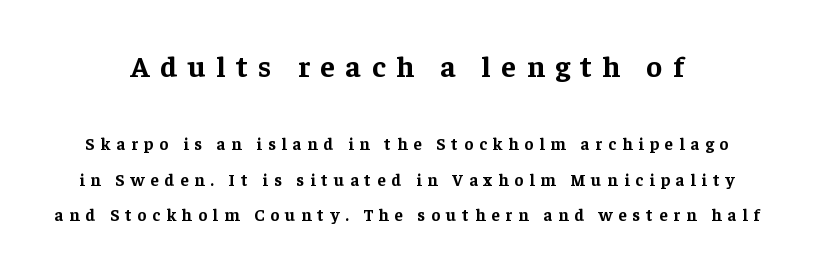
{"serif": "yes", "italic": "no", "bold": "yes", "weight": "bold", "width": "normal", "stroke_contrast": "low", "x_height": "medium", "monospaced": "no", "underline": "no", "line_spacing": "loose", "line_spacing_ratio": 2.1, "letter_spacing": "wide", "letter_spacing_em": 0.35, "larger_block": "first", "size_ratio": 1.76, "glyph_px": 30}
